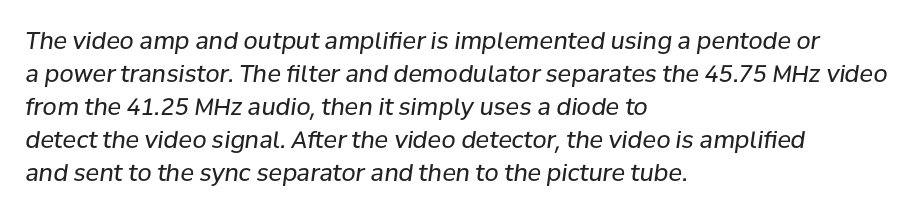
{"italic": "yes", "lean": "right", "slant_degrees": 8, "bold": "no", "underline": "no", "align": "left", "line_spacing": "normal", "line_spacing_ratio": 1.44, "letter_spacing": "normal", "letter_spacing_em": 0.0, "glyph_px": 23}
